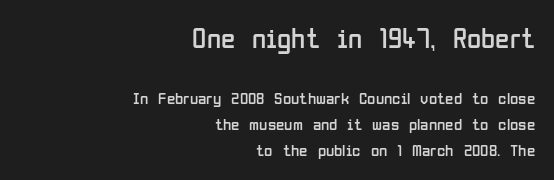
The image shows 29 px regular-weight, condensed sans-serif type, upright; set right-aligned, normal line spacing (1.54x), normal letter spacing, not underlined; the first (top) block is 1.71x larger; low stroke contrast and a medium x-height.
